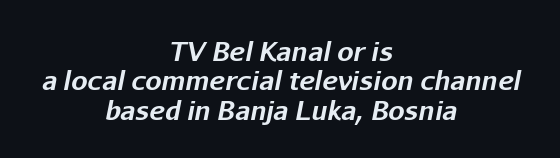
The image shows 26 px bold type, italic (leaning right); set centered, tight line spacing (1.13x), normal letter spacing, not underlined.
